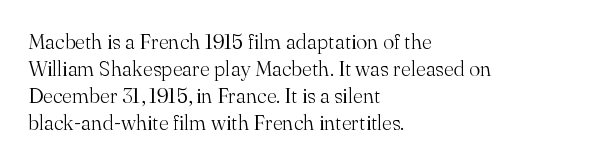
{"italic": "no", "bold": "no", "underline": "no", "align": "left", "line_spacing": "normal", "line_spacing_ratio": 1.29, "letter_spacing": "normal", "letter_spacing_em": 0.0, "glyph_px": 21}
